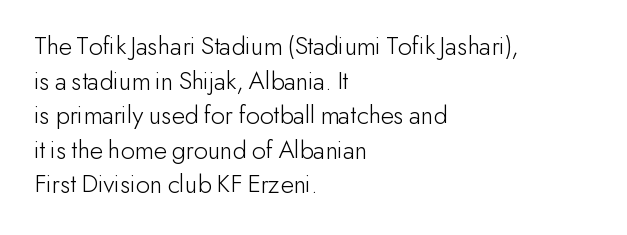
The block of text has a typical density, with ordinary space between rows. Which margin do the lines hug? The left one — the right edge is uneven. The space directly below the letters is spotless. This is the regular roman posture of the typeface. Does extra space separate the letters? No, they use regular spacing.
